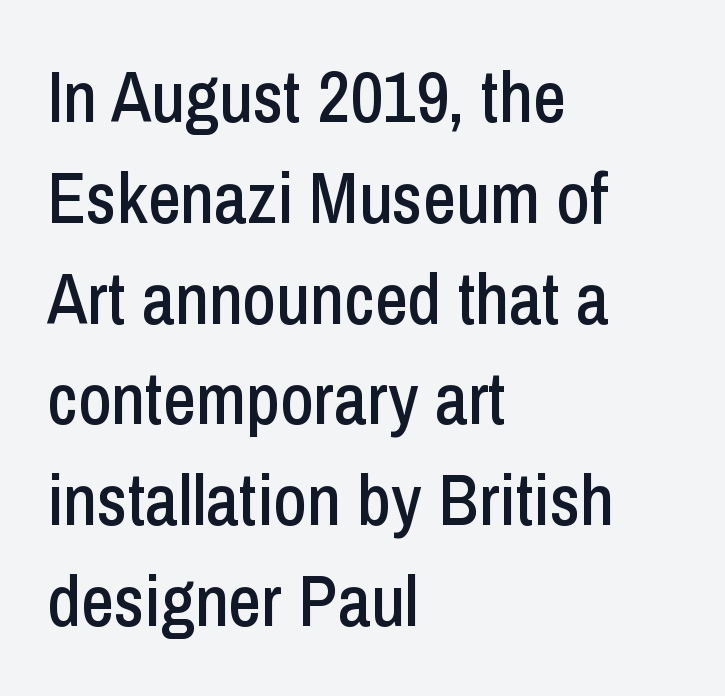
Underline: absent. This sample has the flowing, uneven cadence of proportional lettering. A normal amount of white space separates one row of letters from the next. No extra tracking has been applied to these lines. Do the letters lean? They stand straight.
